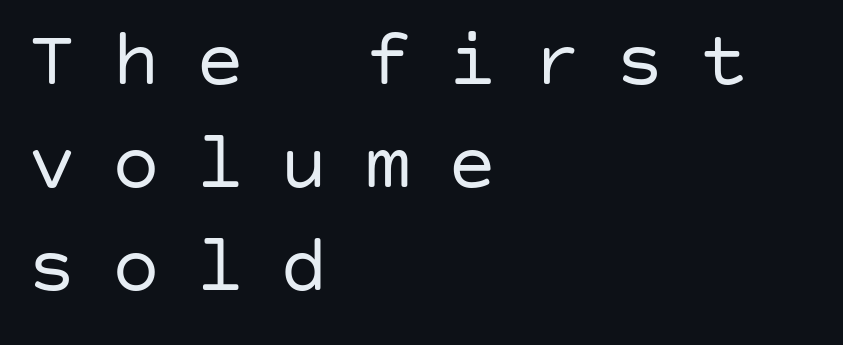
The image shows 80 px regular-weight sans-serif type, upright; set left-aligned, normal line spacing (1.29x), unusually wide letter spacing (+0.45 em), not underlined; low stroke contrast and a large x-height.
